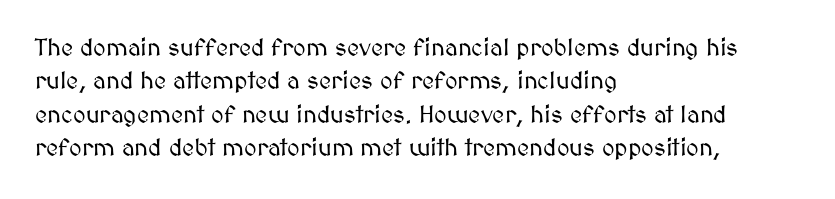
The image shows 24 px text type, upright; set left-aligned, normal line spacing (1.39x), normal letter spacing, not underlined.
